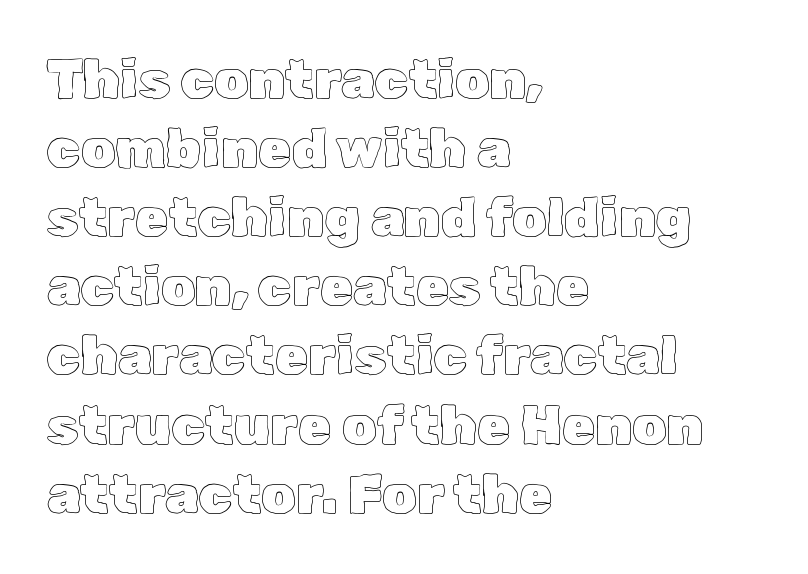
{"italic": "no", "width": "normal", "x_height": "medium", "monospaced": "no", "underline": "no", "align": "left", "line_spacing": "normal", "line_spacing_ratio": 1.28, "letter_spacing": "normal", "letter_spacing_em": 0.0, "glyph_px": 54}
